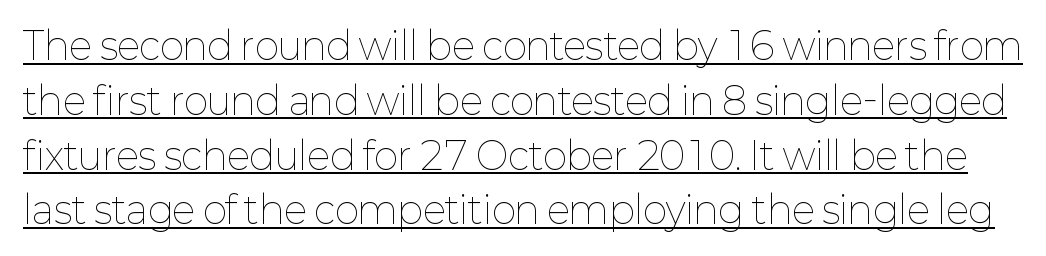
The image shows 37 px thin type, upright; set normal line spacing (1.48x), normal letter spacing, underlined; low stroke contrast and a medium x-height.
